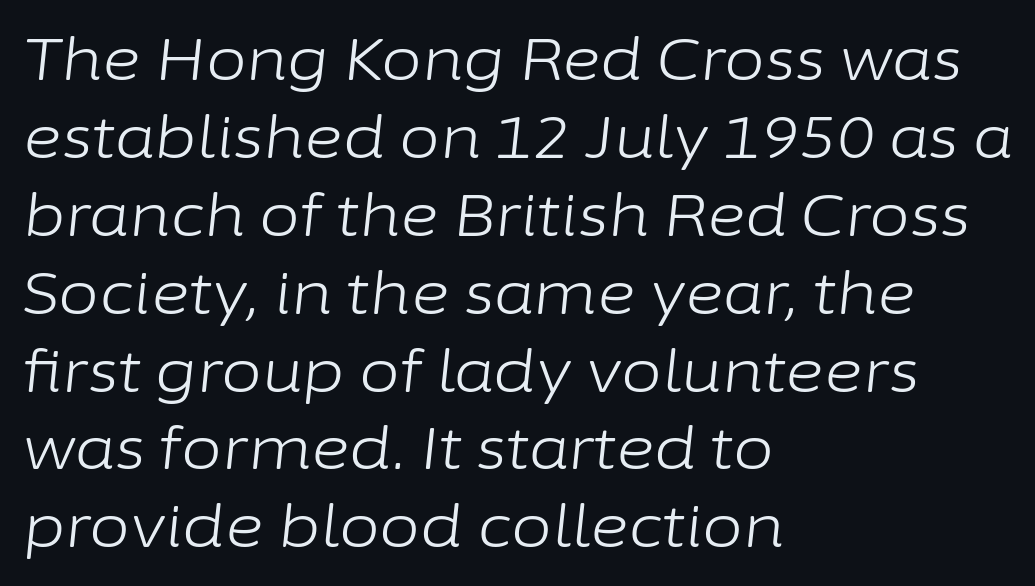
Q: Is the text bold? A: No.
Q: Is the text italic (slanted)? A: Yes, it leans right by about 6 degrees.
Q: Is the text underlined? A: No.
Q: How is the paragraph aligned? A: Left-aligned.
Q: Is the spacing between letters normal or unusually wide? A: Normal.
Q: Is the spacing between lines tight, normal or loose? A: Normal.
Q: Width (condensed, normal, or wide)? A: Normal.
Q: Stroke contrast? A: Low.
Q: x-height? A: Medium.
Q: Monospaced? A: No.
